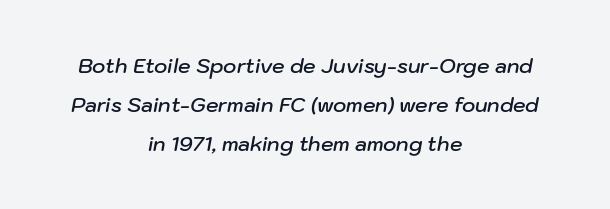
The image shows 20 px text type, italic (leaning right); set centered, loose line spacing (1.95x), normal letter spacing, not underlined.
